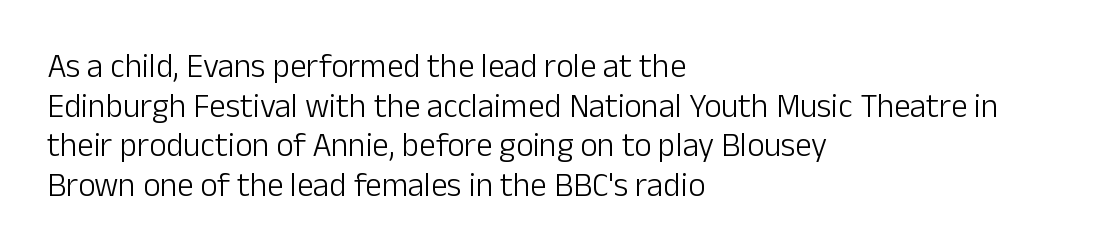
The image shows 33 px light sans-serif type, upright; set left-aligned, line spacing 1.2x, normal letter spacing, not underlined; low stroke contrast and a medium x-height.
